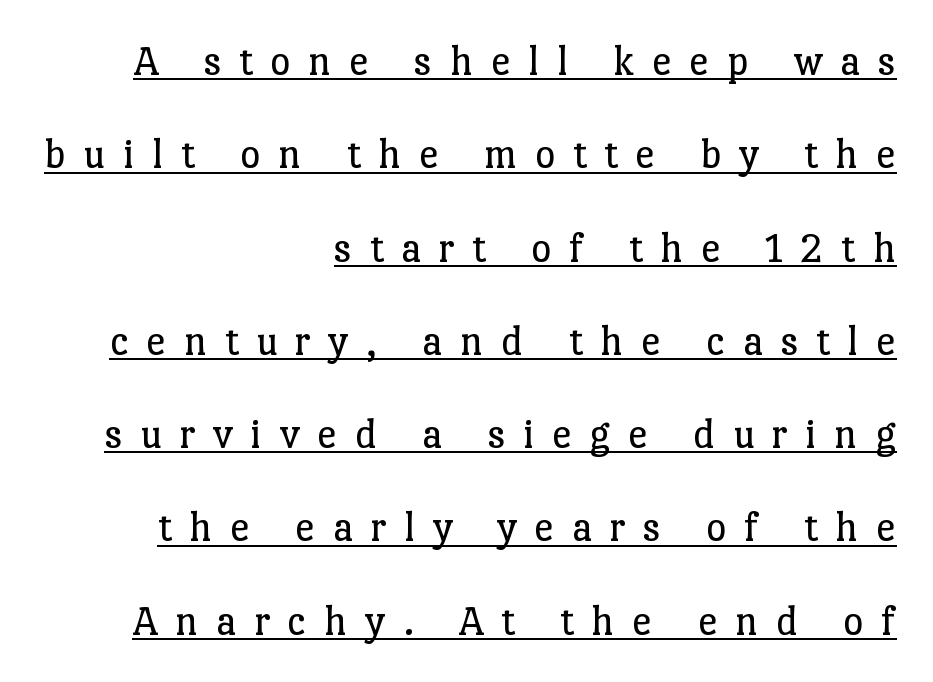
Students, note that the glyphs here are deliberately spaced far apart. Emphasis is given by a line drawn under the lettering. You can tell it's not italic because the verticals are truly vertical. The face used here is proportionally spaced, like ordinary book or web type.
